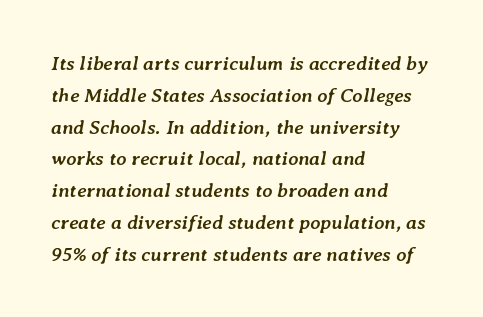
Short note: letters normally spaced. Compared with an ordinary text face, these strokes are far heavier — a full bold. Lines of text with bare space underneath. These lines stack with their left ends in a neat column. The line-height multiplier appears to be the usual default. Yep, that's italic — everything's leaning.
